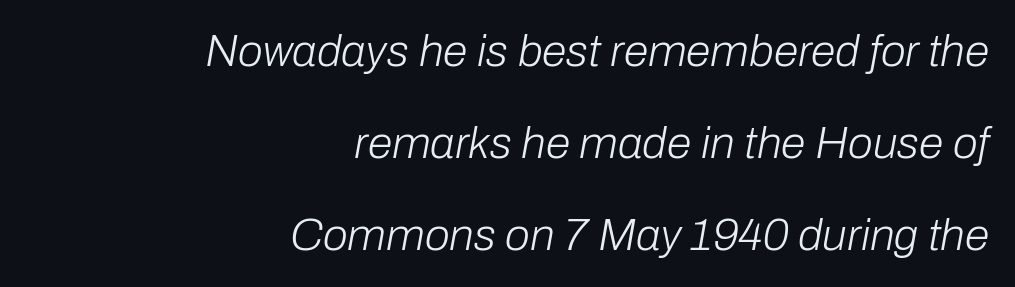
Spacing verdict: proportional, widths tailored to each character. Spacing between characters is what you'd get straight out of the box. The gap between lines stays unmarked. The lines in this sample share a right terminus and differ only in where they begin. Regarding leading, the lines here are spaced well apart.
